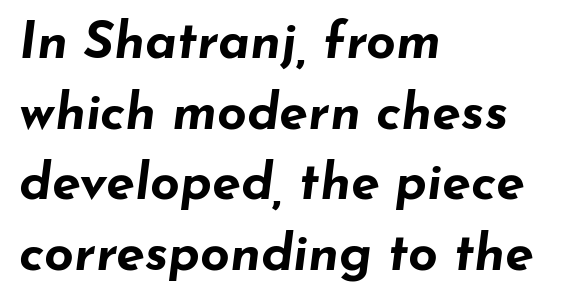
{"italic": "yes", "lean": "right", "slant_degrees": 7, "bold": "yes", "weight": "bold", "width": "wide", "stroke_contrast": "low", "x_height": "small", "monospaced": "no", "underline": "no", "align": "left", "line_spacing": "normal", "line_spacing_ratio": 1.36, "letter_spacing": "normal", "letter_spacing_em": 0.0, "glyph_px": 52}
